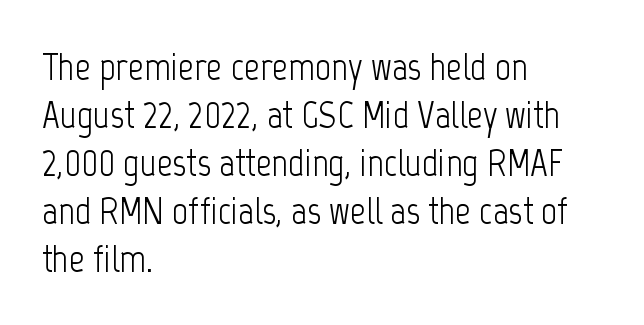
Bare-footed words on every line. A roman cut, with each character standing at attention. Examine the stroke ends and you'll find no serifs. One-word summary of the alignment: left. Do the characters align in a grid? No, the font is proportional. Compared with a typical body face, this is equally light or lighter still.
